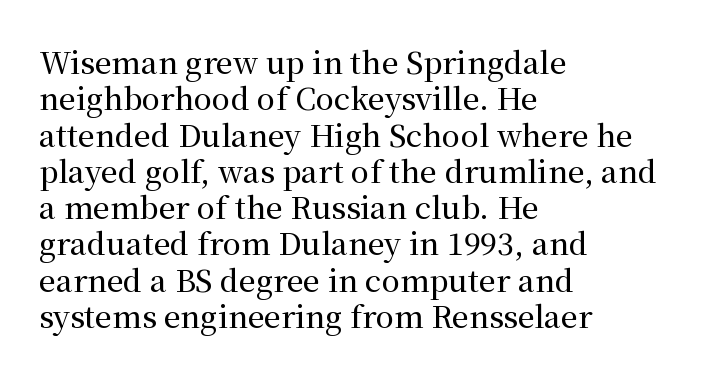
Q: Is the text italic (slanted)? A: No, it is upright.
Q: Is the typeface a serif or a sans-serif typeface? A: Serif.
Q: Is the text underlined? A: No.
Q: How is the paragraph aligned? A: Left-aligned.
Q: Is the spacing between letters normal or unusually wide? A: Normal.
Q: Width (condensed, normal, or wide)? A: Normal.
Q: Stroke contrast? A: Medium.
Q: x-height? A: Medium.
Q: Monospaced? A: No.
